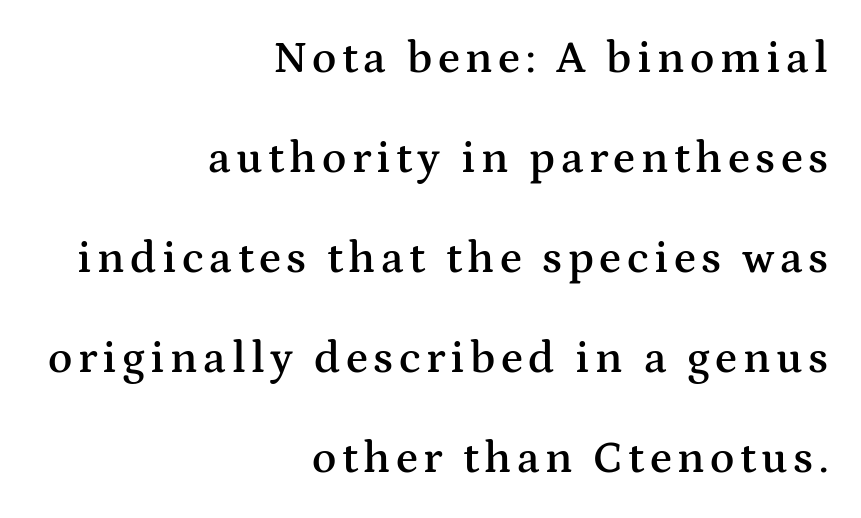
Q: Is the text bold? A: Semi-bold.
Q: Is the text italic (slanted)? A: No, it is upright.
Q: Is the typeface a serif or a sans-serif typeface? A: Serif.
Q: Is the text underlined? A: No.
Q: How is the paragraph aligned? A: Right-aligned.
Q: Is the spacing between lines tight, normal or loose? A: Loose.
Q: Width (condensed, normal, or wide)? A: Wide.
Q: Stroke contrast? A: Medium.
Q: x-height? A: Medium.
Q: Monospaced? A: No.
